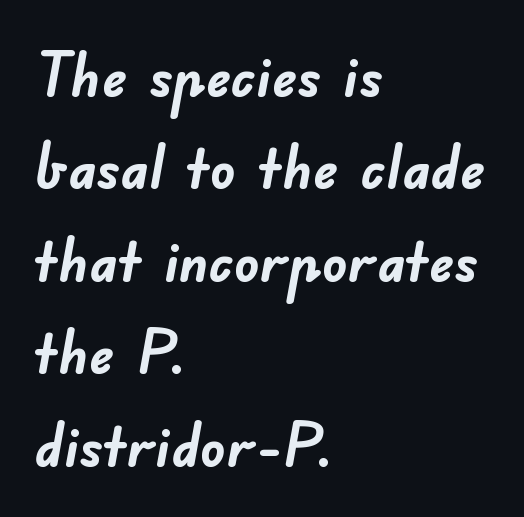
The image shows 62 px semibold sans-serif type; set left-aligned, normal line spacing (1.49x), normal letter spacing, not underlined; low stroke contrast and a small x-height.
